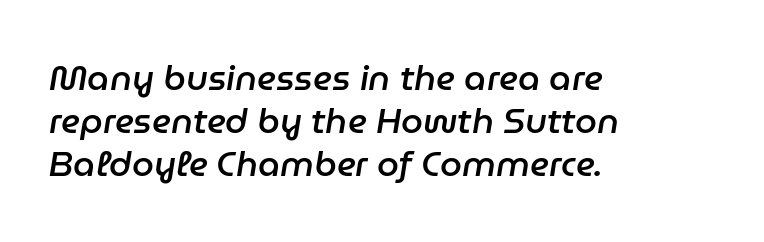
{"italic": "yes", "lean": "right", "slant_degrees": 9, "bold": "semi", "weight": "semibold", "width": "normal", "stroke_contrast": "low", "x_height": "medium", "monospaced": "no", "underline": "no", "align": "left", "line_spacing_ratio": 1.23, "letter_spacing": "normal", "letter_spacing_em": 0.0, "glyph_px": 35}
